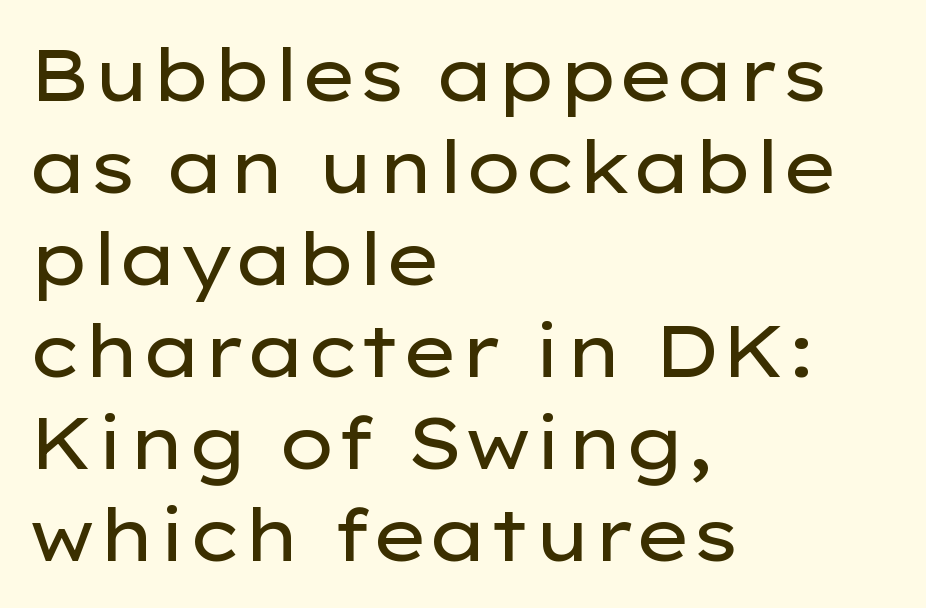
{"serif": "no", "italic": "no", "bold": "no", "weight": "regular", "width": "wide", "stroke_contrast": "low", "x_height": "medium", "monospaced": "no", "underline": "no", "align": "left", "line_spacing": "normal", "line_spacing_ratio": 1.26, "letter_spacing": "normal", "letter_spacing_em": 0.0, "glyph_px": 73}
